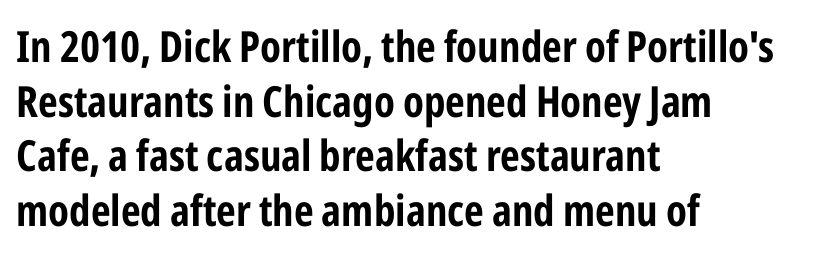
Here the designer chose a conventional face with non-uniform glyph widths. The vertical gap from one line to the next is medium. A classic flush-left, rag-right setting is used for this passage. This rendering leaves character spacing at its baseline value.
